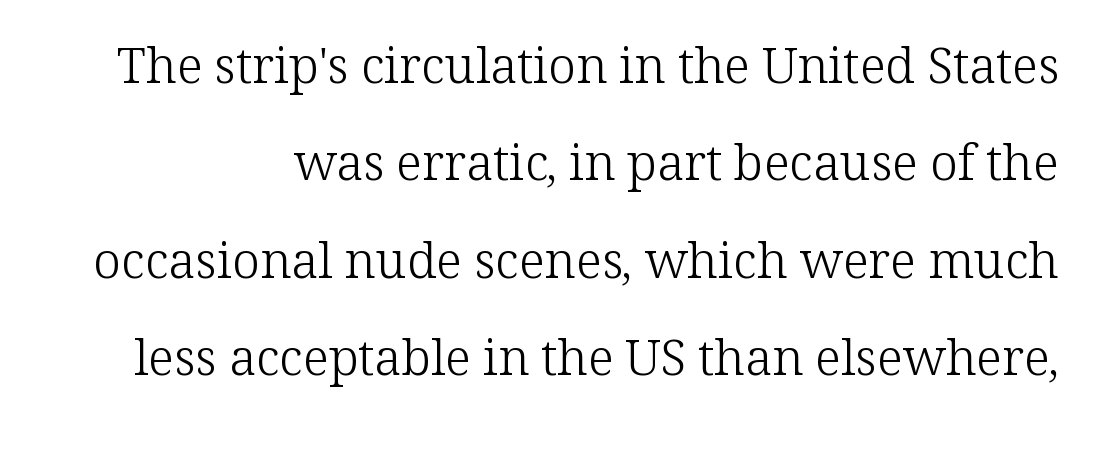
Q: Is the text bold? A: No.
Q: Is the text italic (slanted)? A: No, it is upright.
Q: Is the typeface a serif or a sans-serif typeface? A: Serif.
Q: Is the text underlined? A: No.
Q: Is the spacing between letters normal or unusually wide? A: Normal.
Q: Is the spacing between lines tight, normal or loose? A: Loose.
Q: Width (condensed, normal, or wide)? A: Normal.
Q: Stroke contrast? A: Low.
Q: x-height? A: Medium.
Q: Monospaced? A: No.
